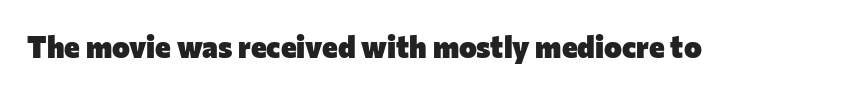
Q: Is the text bold? A: Yes.
Q: Is the text italic (slanted)? A: No, it is upright.
Q: Is the typeface a serif or a sans-serif typeface? A: Sans-serif.
Q: Is the text underlined? A: No.
Q: Is the spacing between letters normal or unusually wide? A: Normal.
Q: Width (condensed, normal, or wide)? A: Normal.
Q: Stroke contrast? A: Low.
Q: x-height? A: Medium.
Q: Monospaced? A: No.
